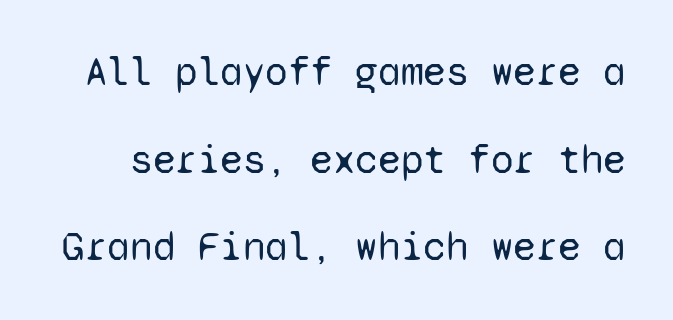
Nothing sits at the stroke ends, so this counts as sans-serif. Think of a typewriter: that constant character pitch is what you see here. Honestly, the letter spacing is just normal — you wouldn't notice it. You can tell it's not italic because the verticals are truly vertical.
